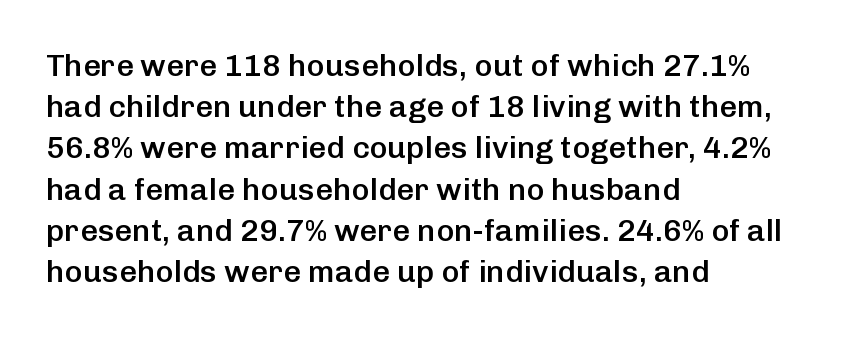
The image shows 31 px semibold sans-serif type, upright; set left-aligned, normal line spacing (1.33x), normal letter spacing, not underlined; low stroke contrast and a medium x-height.
